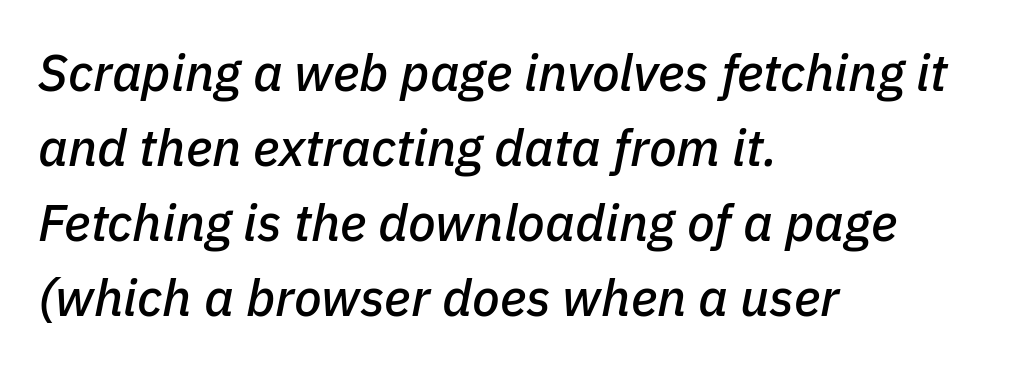
The image shows 51 px text type, italic (leaning right); set left-aligned, normal line spacing (1.47x), normal letter spacing, not underlined; low stroke contrast and a medium x-height.
